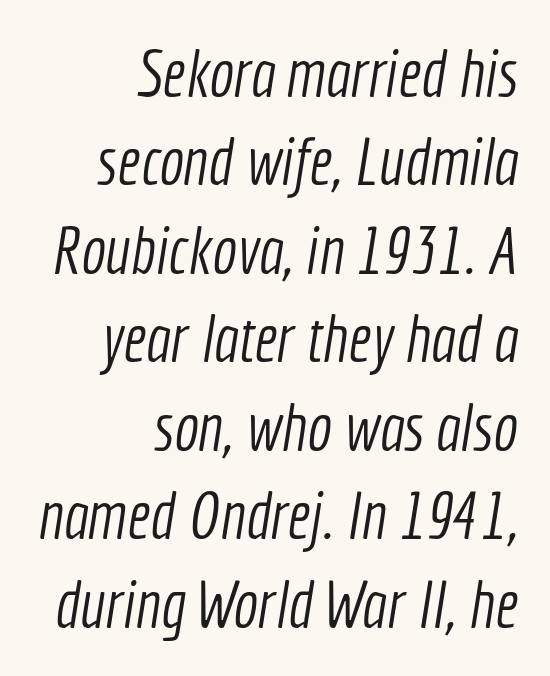
{"serif": "no", "bold": "no", "weight": "light", "width": "condensed", "x_height": "medium", "monospaced": "no", "underline": "no", "align": "right", "line_spacing": "normal", "line_spacing_ratio": 1.34, "letter_spacing": "normal", "letter_spacing_em": 0.0, "glyph_px": 66}
